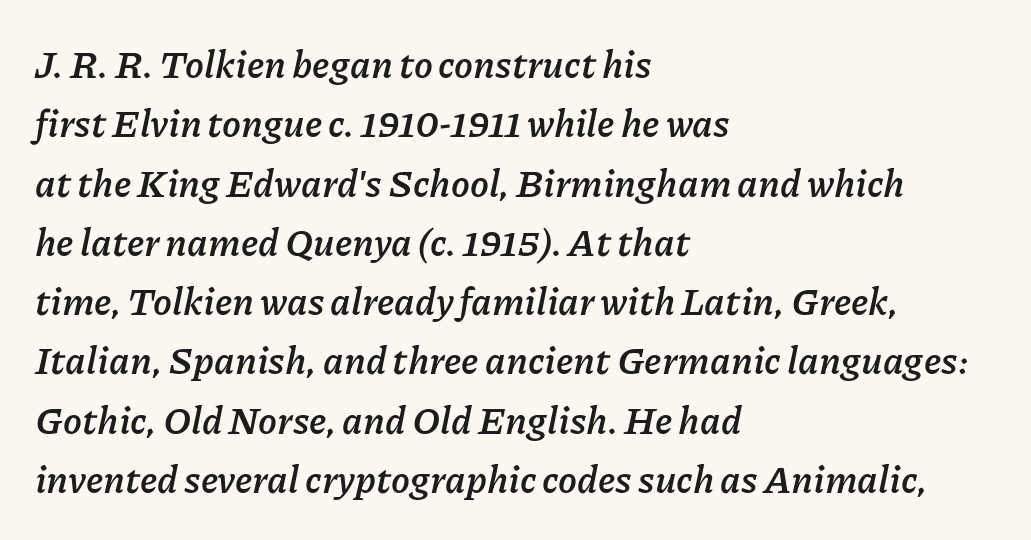
{"italic": "yes", "lean": "right", "slant_degrees": 11, "bold": "yes", "weight": "semibold", "width": "normal", "stroke_contrast": "low", "x_height": "medium", "monospaced": "no", "underline": "no", "align": "left", "line_spacing": "normal", "line_spacing_ratio": 1.56, "letter_spacing": "normal", "letter_spacing_em": 0.0, "glyph_px": 38}
